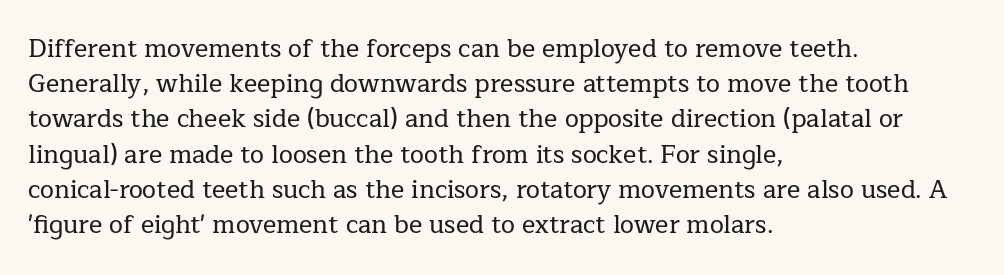
Posture: straight, roman, zero tilt. This rendering uses left alignment, leaving the right contour irregular. This sample keeps an unexceptional amount of space between lines. Bare-footed words on every line.
